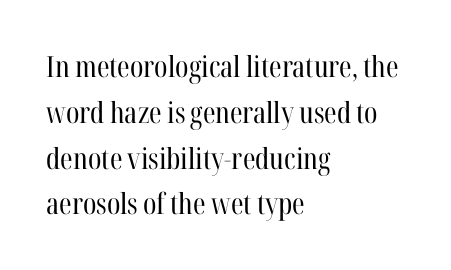
When letters stand straight like this, we call the style roman or upright. The strokes are not fattened; the text isn't bold. Casual observation: everything's shoved over to the left. Looks like regular typesetting: each glyph gets only the width it needs.
